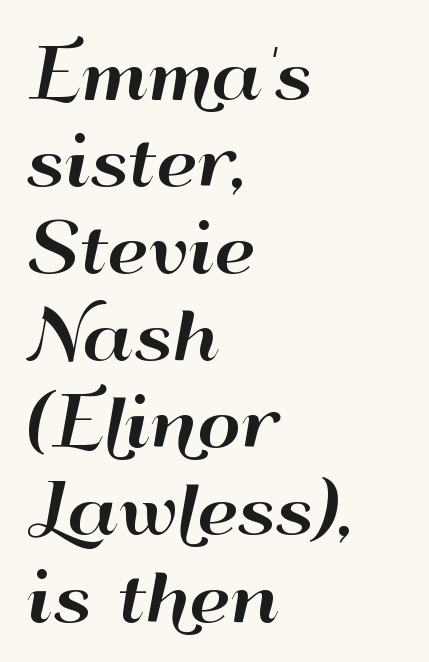
Q: Is the text italic (slanted)? A: Yes.
Q: Is the typeface a serif or a sans-serif typeface? A: Sans-serif.
Q: Is the text underlined? A: No.
Q: How is the paragraph aligned? A: Left-aligned.
Q: Is the spacing between letters normal or unusually wide? A: Normal.
Q: Is the spacing between lines tight, normal or loose? A: Normal.
Q: Width (condensed, normal, or wide)? A: Wide.
Q: Stroke contrast? A: High.
Q: x-height? A: Small.
Q: Monospaced? A: No.
